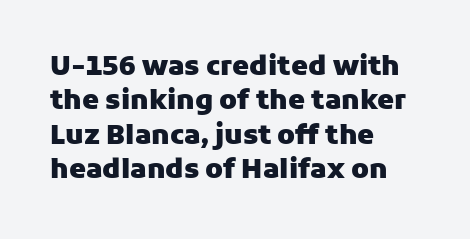
The image shows 27 px bold type, upright; set left-aligned, normal line spacing (1.27x), normal letter spacing, not underlined.
